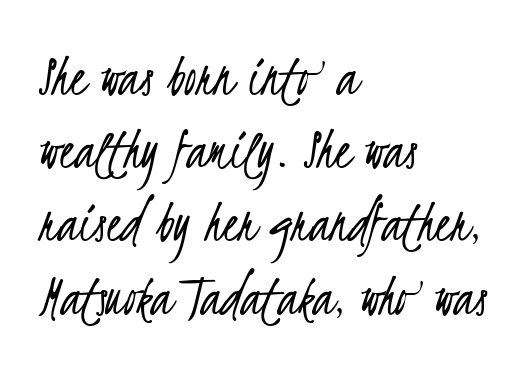
Q: Is the text bold? A: No.
Q: Is the typeface a serif or a sans-serif typeface? A: Sans-serif.
Q: Is the text underlined? A: No.
Q: How is the paragraph aligned? A: Left-aligned.
Q: Is the spacing between letters normal or unusually wide? A: Normal.
Q: Width (condensed, normal, or wide)? A: Condensed.
Q: Stroke contrast? A: Low.
Q: x-height? A: Small.
Q: Monospaced? A: No.
